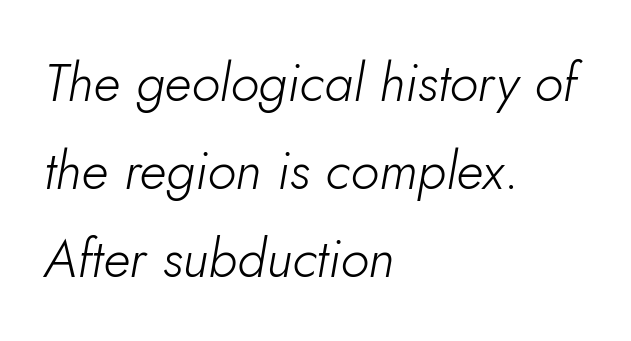
{"italic": "yes", "lean": "right", "slant_degrees": 5, "bold": "no", "weight": "light", "width": "normal", "stroke_contrast": "low", "x_height": "small", "monospaced": "no", "underline": "no", "align": "left", "line_spacing": "normal", "line_spacing_ratio": 1.66, "letter_spacing": "normal", "letter_spacing_em": 0.0, "glyph_px": 53}
